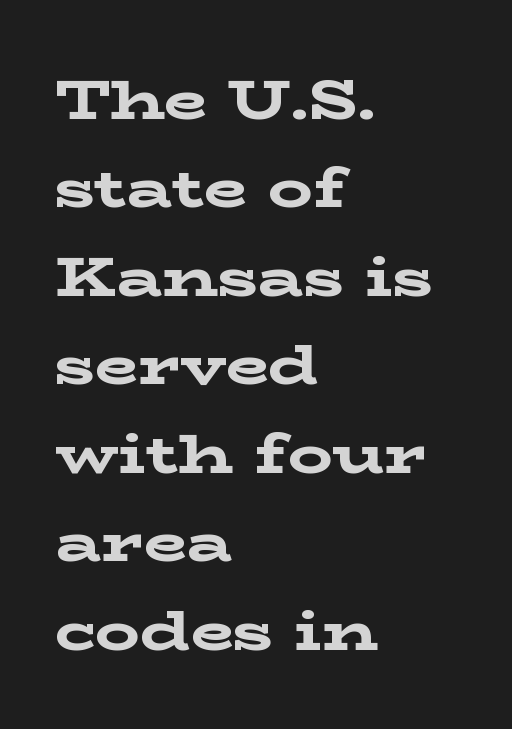
The image shows 56 px bold, wide serif type, upright; set left-aligned, normal line spacing (1.58x), normal letter spacing, not underlined; low stroke contrast and a medium x-height.
